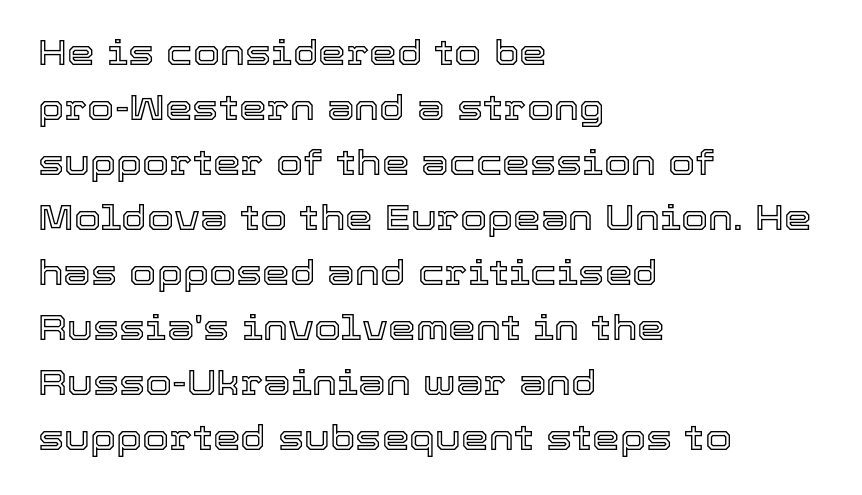
Plain, unruled lines of type. Evenly set lines give the paragraph a standard silhouette. Glyph-to-glyph distance matches everyday printed text. Leftover space on each line is placed entirely after the last word. The letters advance in unequal steps, a hallmark of proportional type. When letters stand straight like this, we call the style roman or upright.
